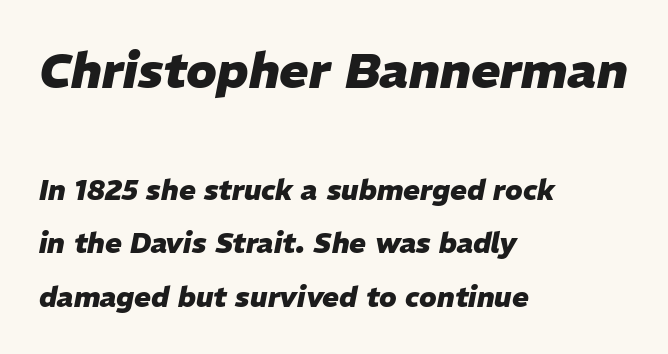
The image shows 49 px heavy type, italic (leaning right); set left-aligned, loose line spacing (1.91x), normal letter spacing, not underlined; the first (top) block is 1.75x larger; low stroke contrast and a medium x-height.
